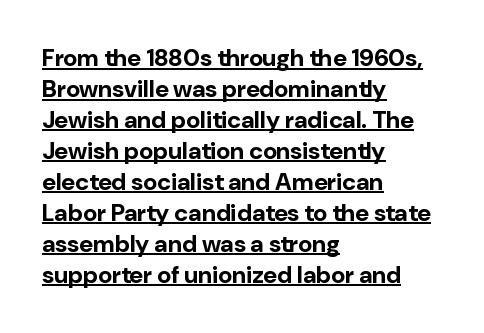
Q: Is the text bold? A: Yes.
Q: Is the text italic (slanted)? A: No, it is upright.
Q: Is the text underlined? A: Yes.
Q: How is the paragraph aligned? A: Left-aligned.
Q: Is the spacing between letters normal or unusually wide? A: Normal.
Q: Is the spacing between lines tight, normal or loose? A: Normal.
